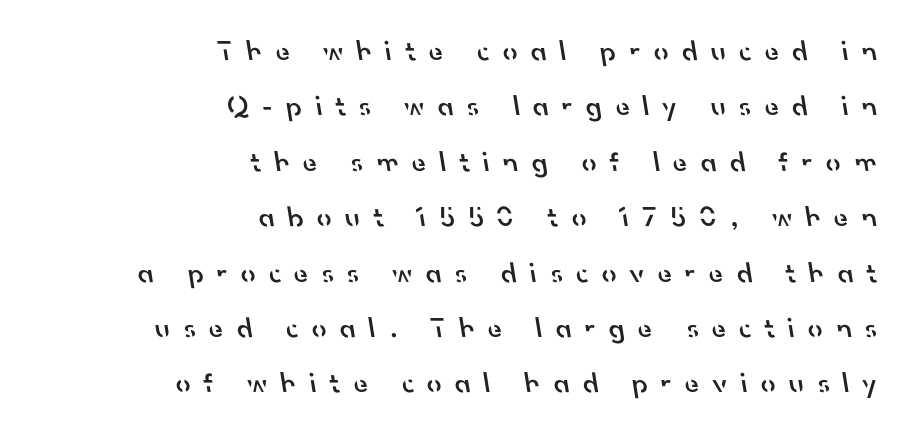
The image shows 29 px semibold sans-serif type; set right-aligned, loose line spacing (1.91x), unusually wide letter spacing (+0.46 em), not underlined; low stroke contrast and a small x-height.
